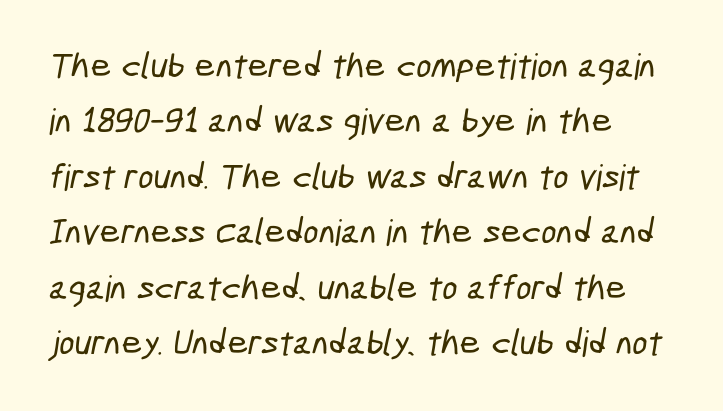
Q: Is the typeface a serif or a sans-serif typeface? A: Sans-serif.
Q: Is the text underlined? A: No.
Q: How is the paragraph aligned? A: Left-aligned.
Q: Is the spacing between letters normal or unusually wide? A: Normal.
Q: Is the spacing between lines tight, normal or loose? A: Normal.
Q: Width (condensed, normal, or wide)? A: Condensed.
Q: Stroke contrast? A: Low.
Q: x-height? A: Medium.
Q: Monospaced? A: No.
